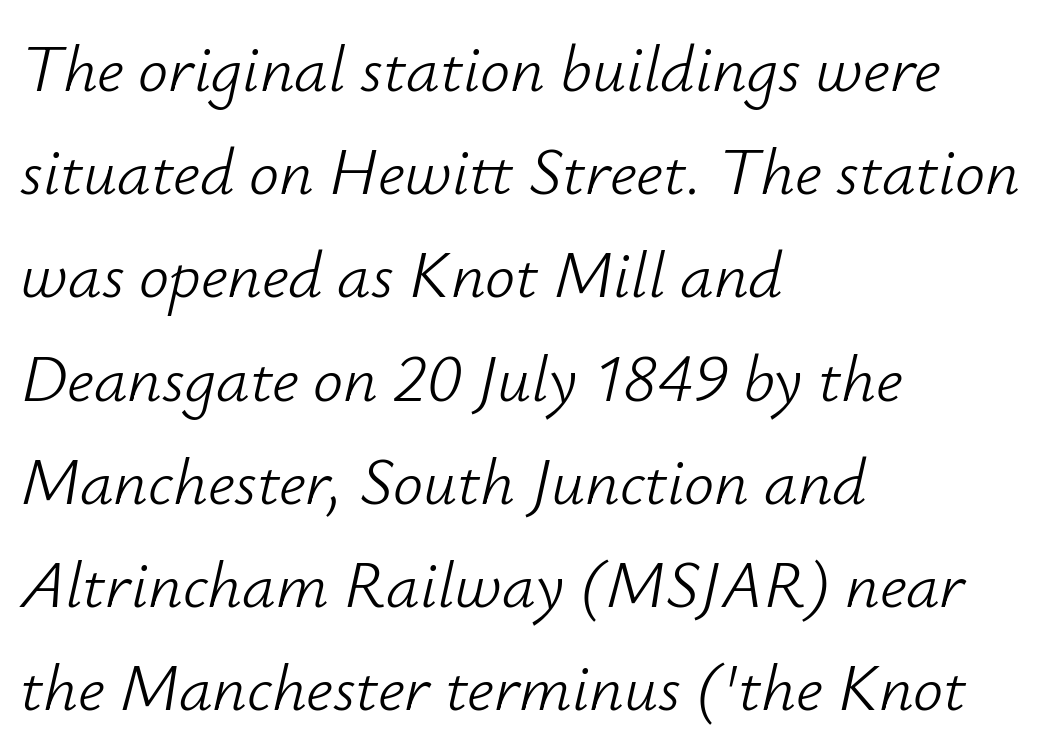
Q: Is the text bold? A: No.
Q: Is the text italic (slanted)? A: Yes, it leans right by about 12 degrees.
Q: Is the text underlined? A: No.
Q: How is the paragraph aligned? A: Left-aligned.
Q: Is the spacing between letters normal or unusually wide? A: Normal.
Q: Is the spacing between lines tight, normal or loose? A: Normal.
Q: Width (condensed, normal, or wide)? A: Normal.
Q: Stroke contrast? A: Low.
Q: x-height? A: Small.
Q: Monospaced? A: No.
